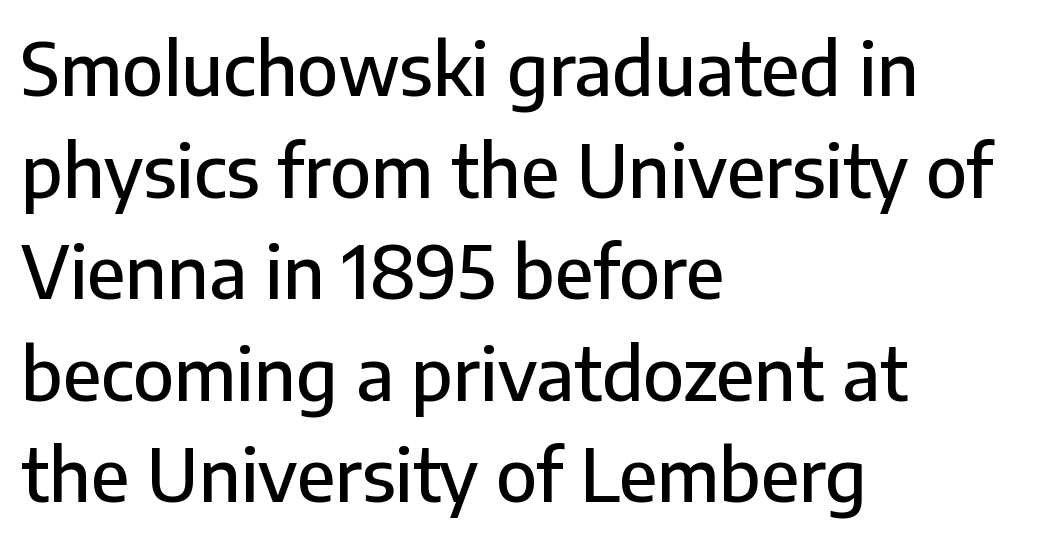
This sample uses a sans-serif face. Notice how the stems are strictly vertical — no italics here. Note the varied advance widths — an 'i' is clearly narrower than an 'm'. Look at the tracking — it's just the regular setting, nothing added.
